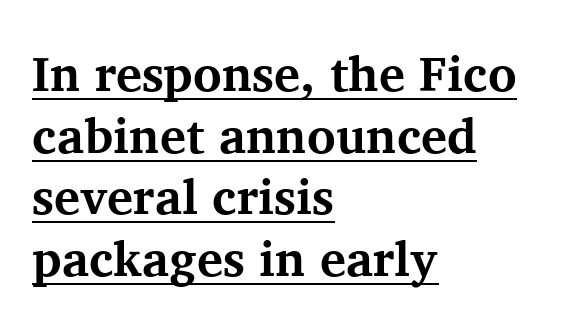
Thick stems and heavy bowls — unmistakably bold. The sample's only ornament is a line tracing under the words. A roman cut, with each character standing at attention. Is this a fixed-width face? No — the glyphs have proportional, varying widths.
